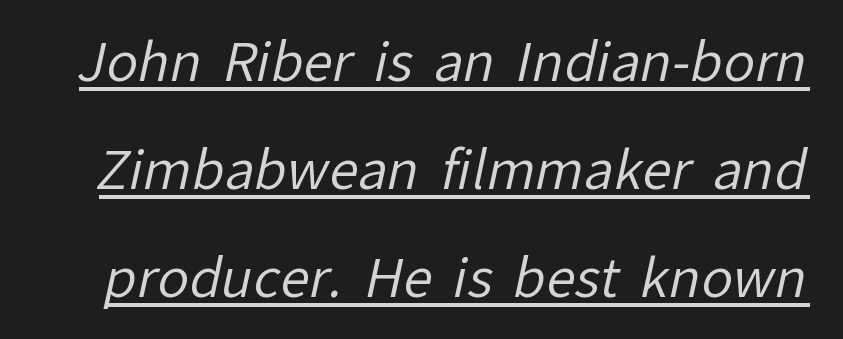
{"serif": "no", "bold": "no", "weight": "regular", "width": "normal", "stroke_contrast": "low", "x_height": "medium", "monospaced": "no", "underline": "yes", "line_spacing": "loose", "line_spacing_ratio": 2.04, "letter_spacing": "normal", "letter_spacing_em": 0.0, "glyph_px": 53}
